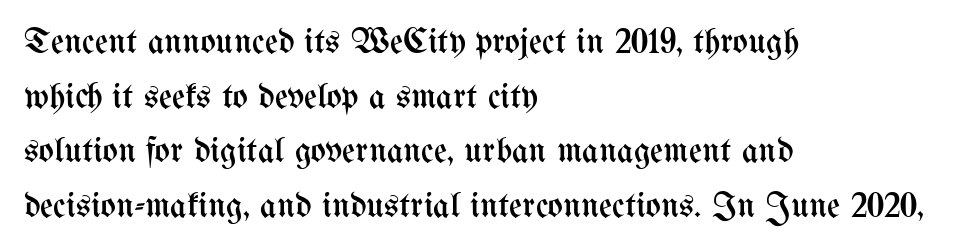
These lines are set flush left with a ragged right edge. What stands out about the letter spacing? Nothing — it is the standard amount. No extra ink here — the face is not bold. Character widths vary here, with narrow letters taking less room than wide ones.
